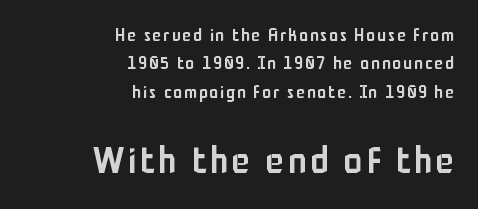
The image shows 37 px semibold, condensed sans-serif type, upright; set right-aligned, normal line spacing (1.58x), not underlined; the second (bottom) block is 2.06x larger; low stroke contrast and a medium x-height.
